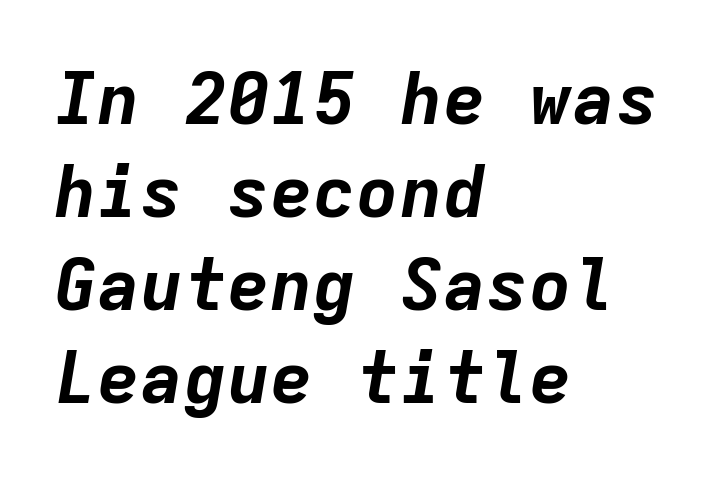
{"italic": "yes", "lean": "right", "slant_degrees": 9, "bold": "yes", "weight": "bold", "width": "normal", "stroke_contrast": "low", "x_height": "medium", "monospaced": "yes", "underline": "no", "align": "left", "line_spacing": "normal", "line_spacing_ratio": 1.29, "letter_spacing": "normal", "letter_spacing_em": 0.0, "glyph_px": 72}
